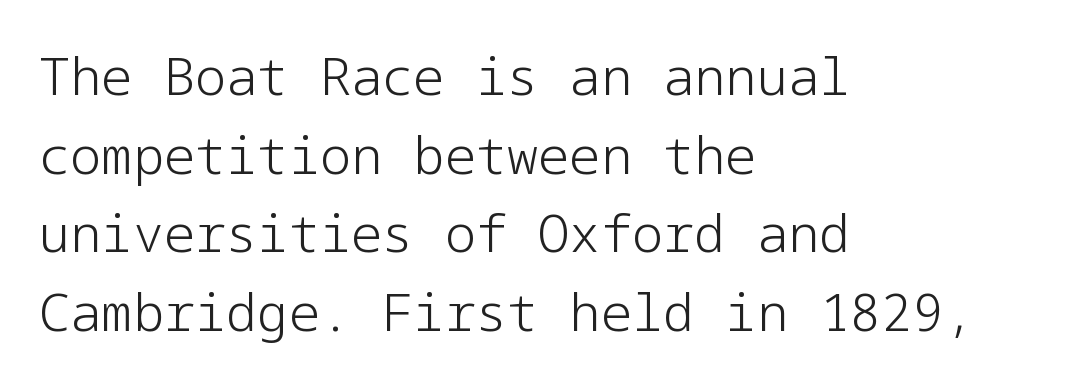
These lines were composed using upright roman letters. This sample uses plain, unmodified letter spacing. The typesetting does not lean heavy: it is not bold. This block has exactly the height ordinary leading produces. The baseline area is clear.
